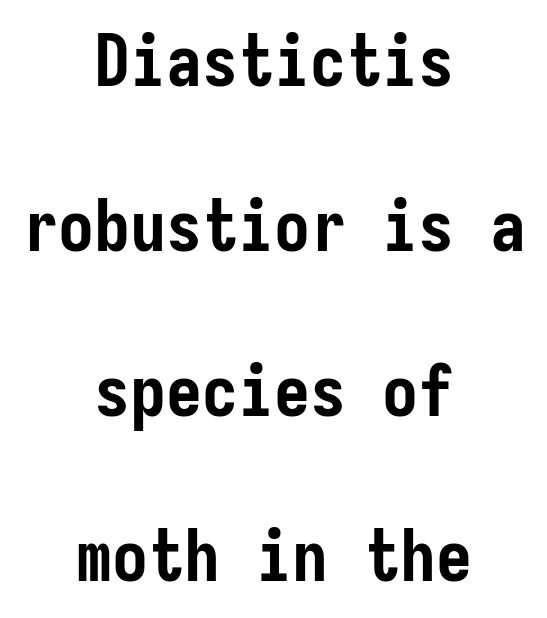
Q: Is the text bold? A: Yes.
Q: Is the text italic (slanted)? A: No, it is upright.
Q: Is the typeface a serif or a sans-serif typeface? A: Sans-serif.
Q: Is the text underlined? A: No.
Q: How is the paragraph aligned? A: Centered.
Q: Is the spacing between letters normal or unusually wide? A: Normal.
Q: Is the spacing between lines tight, normal or loose? A: Loose.
Q: Width (condensed, normal, or wide)? A: Condensed.
Q: Stroke contrast? A: Low.
Q: x-height? A: Medium.
